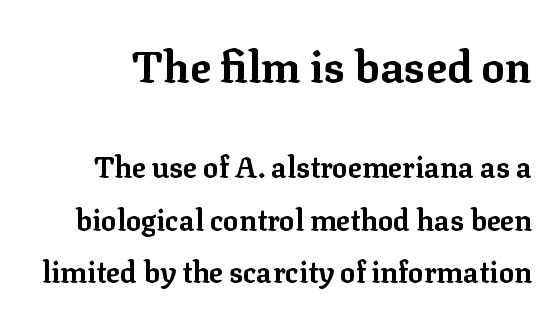
Q: Is the text bold? A: Yes.
Q: Is the text italic (slanted)? A: No, it is upright.
Q: Is the typeface a serif or a sans-serif typeface? A: Serif.
Q: Is the text underlined? A: No.
Q: Is the spacing between letters normal or unusually wide? A: Normal.
Q: Which block of text is set in a larger size, the first (top) or the second (bottom)? A: The first (top) one.
Q: Width (condensed, normal, or wide)? A: Normal.
Q: Stroke contrast? A: Low.
Q: x-height? A: Medium.
Q: Monospaced? A: No.
